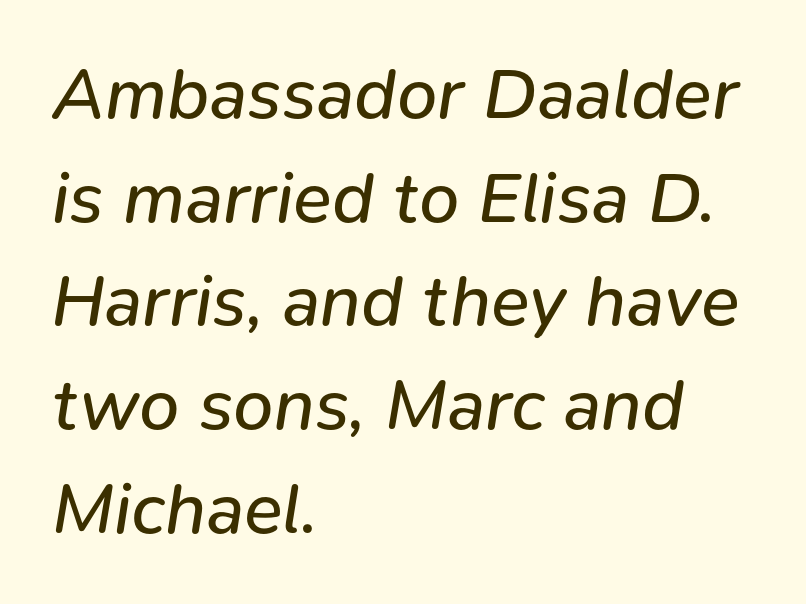
{"italic": "yes", "lean": "right", "slant_degrees": 9, "bold": "no", "weight": "regular", "width": "normal", "stroke_contrast": "low", "x_height": "medium", "monospaced": "no", "underline": "no", "align": "left", "line_spacing": "normal", "line_spacing_ratio": 1.44, "letter_spacing": "normal", "letter_spacing_em": 0.0, "glyph_px": 72}
